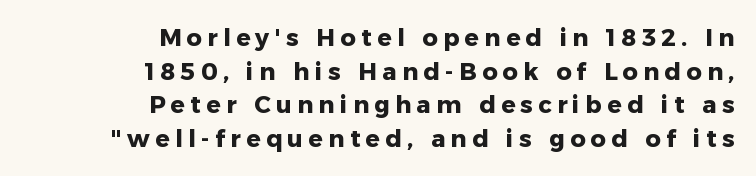
The image shows 24 px bold type, upright; set right-aligned, normal line spacing (1.4x), unusually wide letter spacing (+0.22 em), not underlined.
